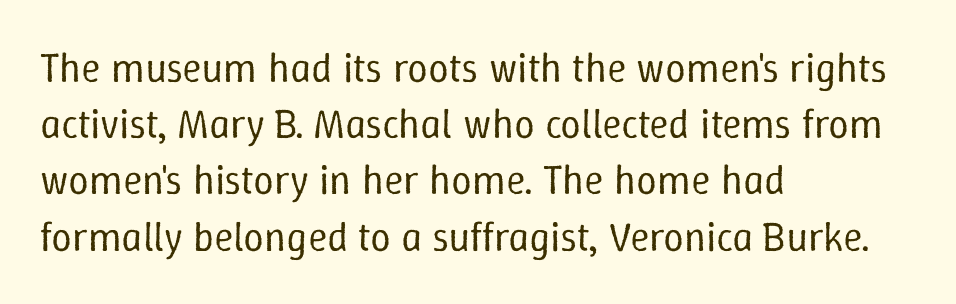
Q: Is the text bold? A: No.
Q: Is the text italic (slanted)? A: No, it is upright.
Q: Is the text underlined? A: No.
Q: How is the paragraph aligned? A: Left-aligned.
Q: Is the spacing between letters normal or unusually wide? A: Normal.
Q: Is the spacing between lines tight, normal or loose? A: Normal.
Q: Width (condensed, normal, or wide)? A: Normal.
Q: Stroke contrast? A: Low.
Q: x-height? A: Medium.
Q: Monospaced? A: No.
